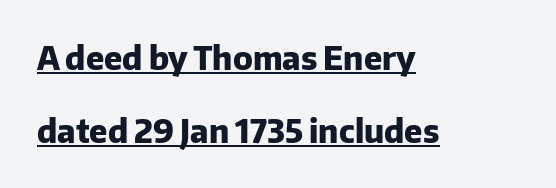
The image shows 32 px heavy sans-serif type, upright; set left-aligned, loose line spacing (2.28x), normal letter spacing, underlined; low stroke contrast and a medium x-height.
